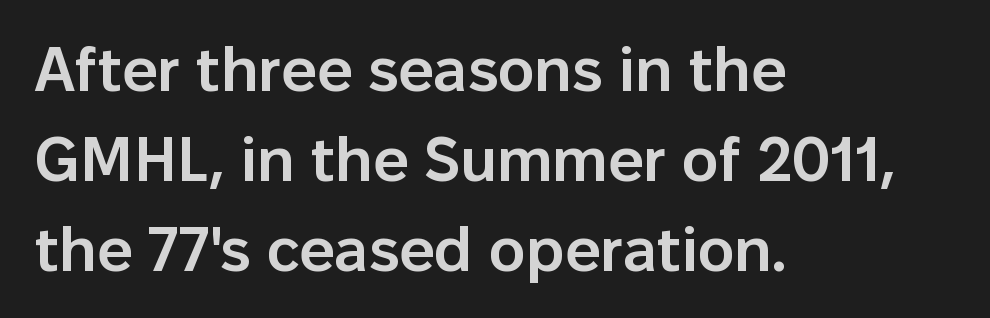
Q: Is the text bold? A: Semi-bold.
Q: Is the text italic (slanted)? A: No, it is upright.
Q: Is the typeface a serif or a sans-serif typeface? A: Sans-serif.
Q: Is the text underlined? A: No.
Q: How is the paragraph aligned? A: Left-aligned.
Q: Is the spacing between letters normal or unusually wide? A: Normal.
Q: Is the spacing between lines tight, normal or loose? A: Normal.
Q: Width (condensed, normal, or wide)? A: Normal.
Q: Stroke contrast? A: Low.
Q: x-height? A: Medium.
Q: Monospaced? A: No.
